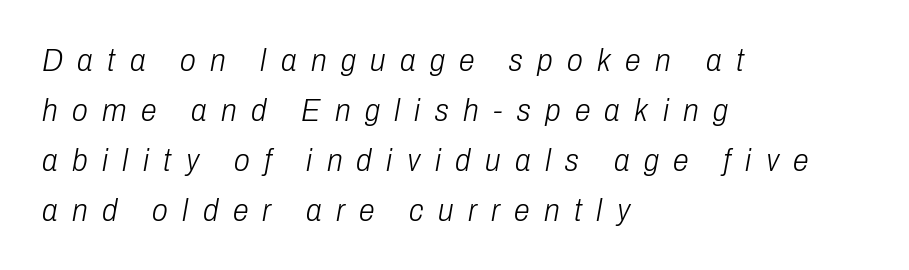
Layout note: lines flush left. The characters are drawn with everyday or finer stroke widths. The space beneath each line is pristine and unruled. Here the designer chose a conventional face with non-uniform glyph widths.
